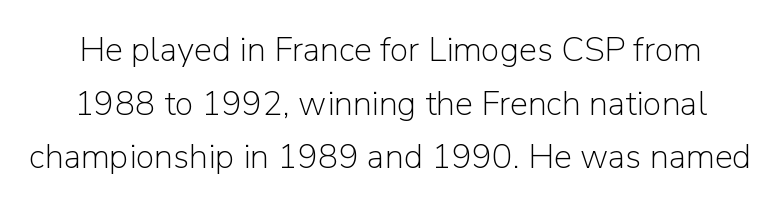
Designer's note — italics off, roman on. Proportional: the letters do not fall into vertical columns. Think standard paragraph weight, or any step lighter than that. Is this a sans? Yes — the strokes have no serifs. Leading: standard. How are the letters spaced? Ordinarily, with no added tracking.
